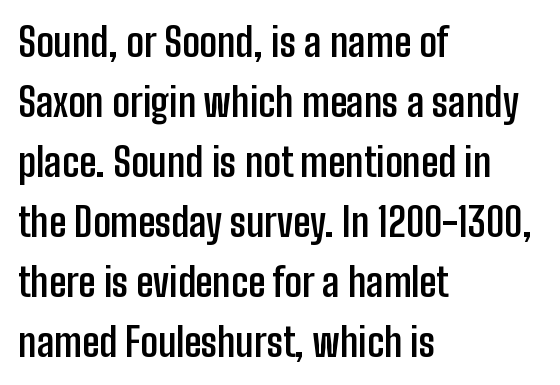
Q: Is the text bold? A: Yes.
Q: Is the text italic (slanted)? A: No, it is upright.
Q: Is the typeface a serif or a sans-serif typeface? A: Sans-serif.
Q: Is the text underlined? A: No.
Q: How is the paragraph aligned? A: Left-aligned.
Q: Is the spacing between letters normal or unusually wide? A: Normal.
Q: Is the spacing between lines tight, normal or loose? A: Normal.
Q: Width (condensed, normal, or wide)? A: Condensed.
Q: Stroke contrast? A: Low.
Q: x-height? A: Medium.
Q: Monospaced? A: No.
